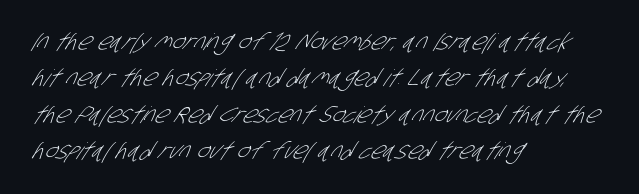
The image shows 23 px text type; set left-aligned, normal line spacing (1.58x), normal letter spacing, not underlined.
